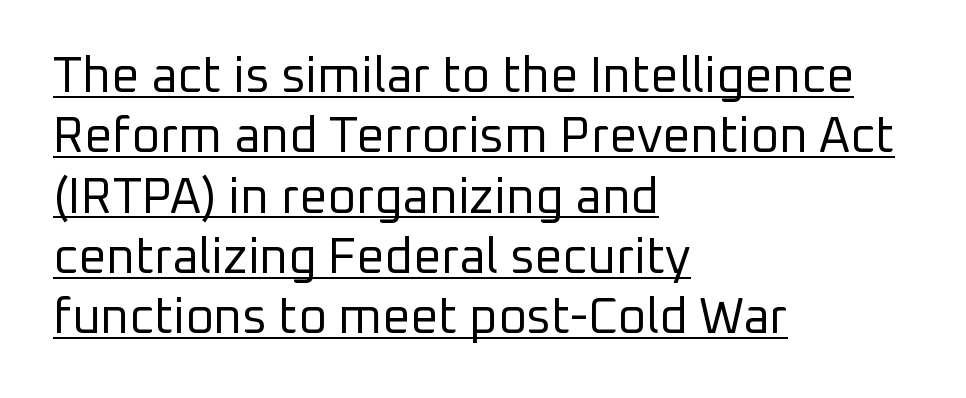
The image shows 49 px regular-weight sans-serif type, upright; set left-aligned, line spacing 1.23x, normal letter spacing, underlined; low stroke contrast and a medium x-height.
